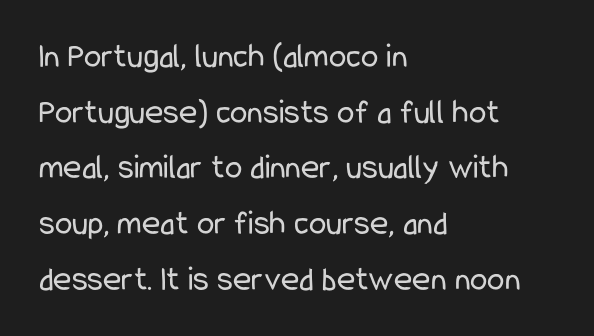
{"serif": "no", "italic": "no", "bold": "no", "weight": "regular", "width": "condensed", "stroke_contrast": "low", "x_height": "medium", "monospaced": "no", "underline": "no", "align": "left", "line_spacing": "normal", "line_spacing_ratio": 1.59, "letter_spacing": "normal", "letter_spacing_em": 0.0, "glyph_px": 35}
